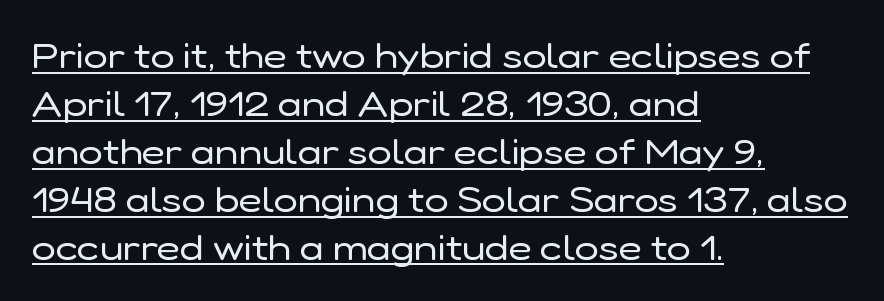
Q: Is the text bold? A: No.
Q: Is the text italic (slanted)? A: No, it is upright.
Q: Is the typeface a serif or a sans-serif typeface? A: Sans-serif.
Q: Is the text underlined? A: Yes.
Q: How is the paragraph aligned? A: Left-aligned.
Q: Is the spacing between letters normal or unusually wide? A: Normal.
Q: Is the spacing between lines tight, normal or loose? A: Normal.
Q: Width (condensed, normal, or wide)? A: Normal.
Q: Stroke contrast? A: Low.
Q: x-height? A: Medium.
Q: Monospaced? A: No.
